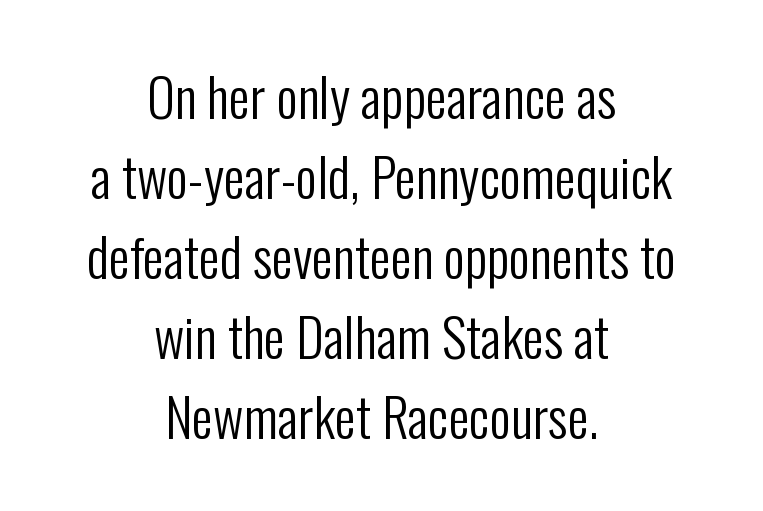
The image shows 53 px regular-weight, condensed sans-serif type, upright; set centered, normal line spacing (1.51x), normal letter spacing, not underlined; low stroke contrast and a medium x-height.
